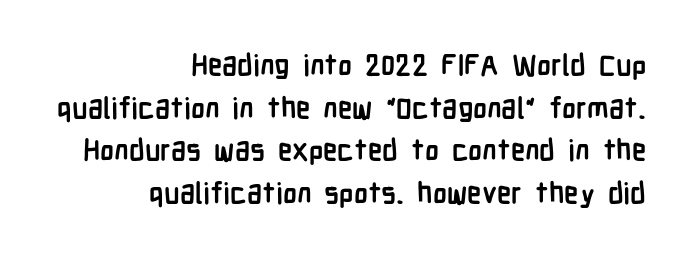
{"serif": "no", "italic": "no", "bold": "yes", "weight": "semibold", "width": "condensed", "stroke_contrast": "low", "x_height": "medium", "monospaced": "no", "underline": "no", "align": "right", "line_spacing": "normal", "line_spacing_ratio": 1.47, "letter_spacing": "normal", "letter_spacing_em": 0.0, "glyph_px": 29}
